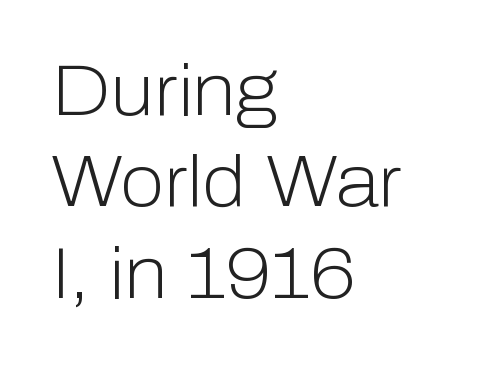
Q: Is the text bold? A: No.
Q: Is the text italic (slanted)? A: No, it is upright.
Q: Is the typeface a serif or a sans-serif typeface? A: Sans-serif.
Q: Is the text underlined? A: No.
Q: How is the paragraph aligned? A: Left-aligned.
Q: Is the spacing between letters normal or unusually wide? A: Normal.
Q: Is the spacing between lines tight, normal or loose? A: Normal.
Q: Width (condensed, normal, or wide)? A: Normal.
Q: Stroke contrast? A: Low.
Q: x-height? A: Medium.
Q: Monospaced? A: No.
